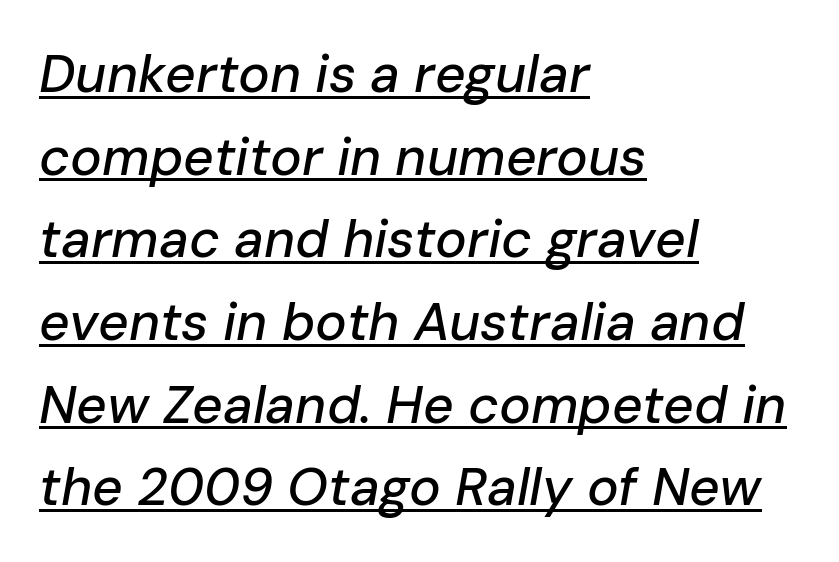
The image shows 53 px text type, italic (leaning right); set left-aligned, normal line spacing (1.56x), normal letter spacing, underlined; low stroke contrast and a medium x-height.
